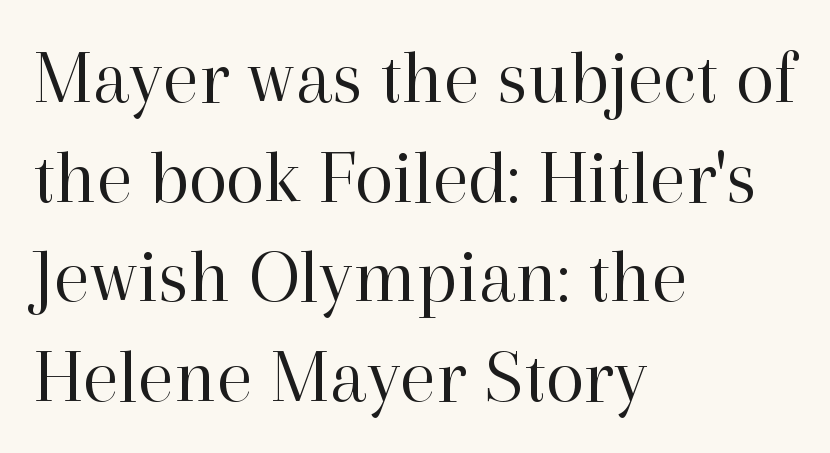
Q: Is the text bold? A: No.
Q: Is the text italic (slanted)? A: No, it is upright.
Q: Is the typeface a serif or a sans-serif typeface? A: Serif.
Q: Is the text underlined? A: No.
Q: How is the paragraph aligned? A: Left-aligned.
Q: Is the spacing between letters normal or unusually wide? A: Normal.
Q: Is the spacing between lines tight, normal or loose? A: Normal.
Q: Width (condensed, normal, or wide)? A: Normal.
Q: Stroke contrast? A: High.
Q: x-height? A: Medium.
Q: Monospaced? A: No.
